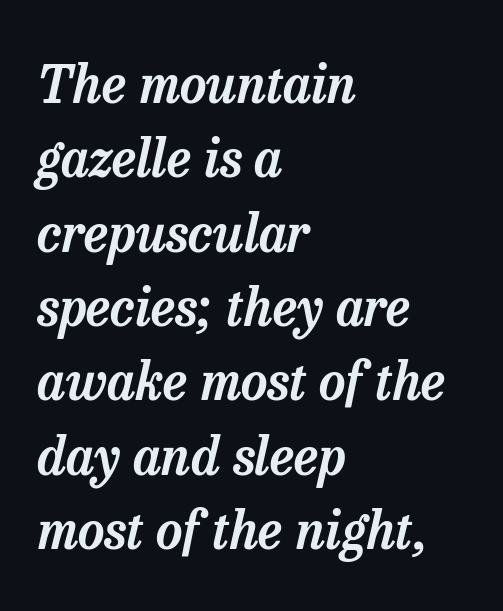
The image shows 52 px serif type, italic (leaning right); set left-aligned, normal line spacing (1.43x), normal letter spacing, not underlined; low stroke contrast and a medium x-height.
